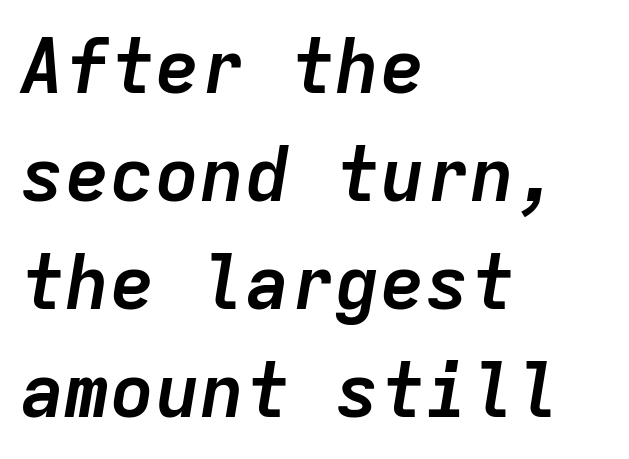
Q: Is the text bold? A: Yes.
Q: Is the text italic (slanted)? A: Yes, it leans right by about 9 degrees.
Q: Is the text underlined? A: No.
Q: How is the paragraph aligned? A: Left-aligned.
Q: Is the spacing between letters normal or unusually wide? A: Normal.
Q: Is the spacing between lines tight, normal or loose? A: Normal.
Q: Width (condensed, normal, or wide)? A: Normal.
Q: Stroke contrast? A: Low.
Q: x-height? A: Medium.
Q: Monospaced? A: Yes.
